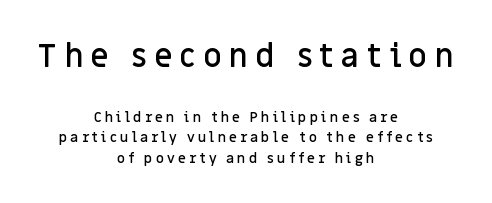
The image shows 32 px semibold sans-serif type, upright; set centered, normal line spacing (1.47x), unusually wide letter spacing (+0.22 em), not underlined; the first (top) block is 2.29x larger; low stroke contrast and a large x-height.
